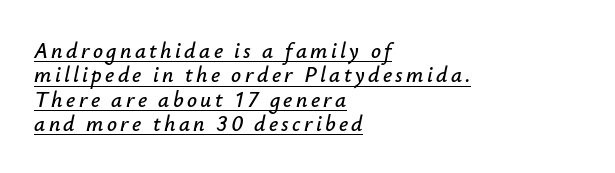
Notice how a bar underscores the lettering throughout. An italicized treatment has been applied to the whole sample. The rendering uses a small line-height, squeezing the rows. This sample is left-justified, so line endings fall wherever the words run out.
